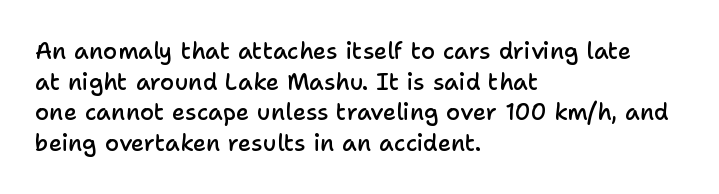
Q: Is the text bold? A: Semi-bold.
Q: Is the text italic (slanted)? A: No, it is upright.
Q: Is the text underlined? A: No.
Q: How is the paragraph aligned? A: Left-aligned.
Q: Is the spacing between letters normal or unusually wide? A: Normal.
Q: Is the spacing between lines tight, normal or loose? A: Normal.
